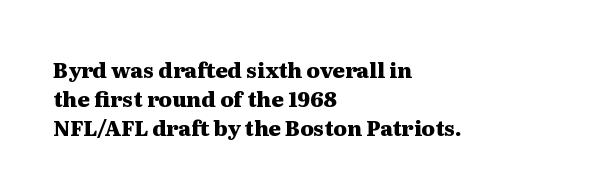
The image shows 21 px bold type, upright; set left-aligned, normal line spacing (1.37x), normal letter spacing, not underlined.
